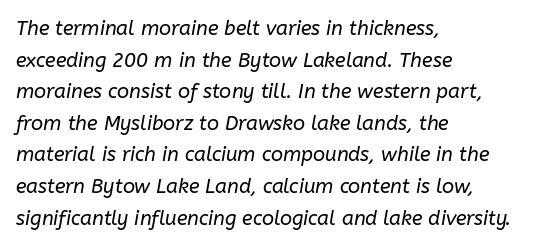
Q: Is the text bold? A: No.
Q: Is the text italic (slanted)? A: Yes, it leans right by about 10 degrees.
Q: Is the text underlined? A: No.
Q: How is the paragraph aligned? A: Left-aligned.
Q: Is the spacing between letters normal or unusually wide? A: Normal.
Q: Is the spacing between lines tight, normal or loose? A: Normal.
